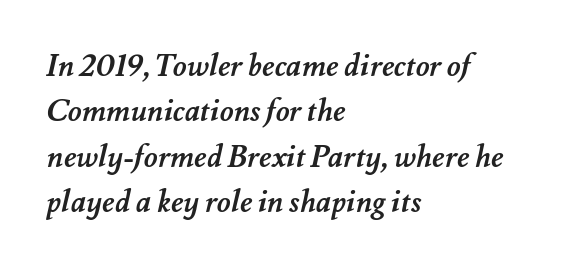
{"bold": "yes", "weight": "semibold", "width": "normal", "stroke_contrast": "medium", "x_height": "small", "monospaced": "no", "underline": "no", "align": "left", "line_spacing": "normal", "line_spacing_ratio": 1.51, "letter_spacing": "normal", "letter_spacing_em": 0.0, "glyph_px": 30}
